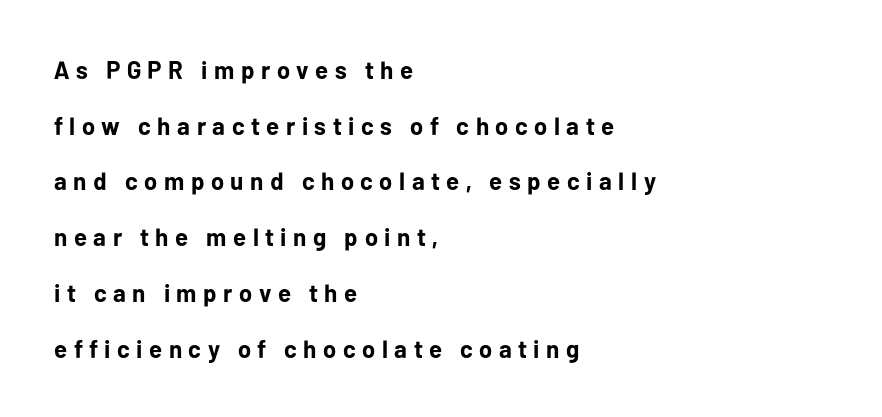
{"italic": "no", "bold": "yes", "underline": "no", "align": "left", "line_spacing": "loose", "line_spacing_ratio": 2.23, "letter_spacing": "wide", "letter_spacing_em": 0.26, "glyph_px": 25}
